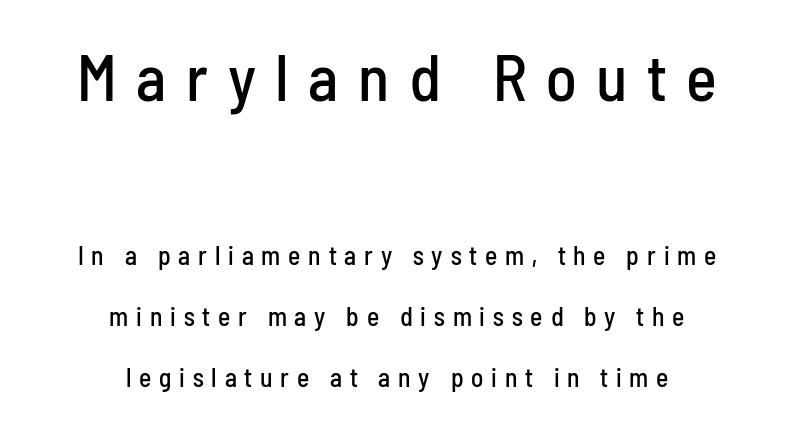
{"serif": "no", "italic": "no", "width": "condensed", "stroke_contrast": "low", "x_height": "medium", "monospaced": "no", "underline": "no", "align": "center", "line_spacing": "loose", "line_spacing_ratio": 2.33, "letter_spacing": "wide", "letter_spacing_em": 0.3, "larger_block": "first", "size_ratio": 2.5, "glyph_px": 65}
